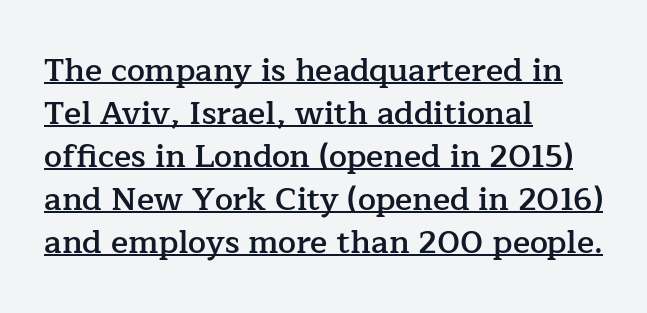
Q: Is the text bold? A: Semi-bold.
Q: Is the text italic (slanted)? A: No, it is upright.
Q: Is the typeface a serif or a sans-serif typeface? A: Serif.
Q: Is the text underlined? A: Yes.
Q: How is the paragraph aligned? A: Left-aligned.
Q: Is the spacing between letters normal or unusually wide? A: Normal.
Q: Is the spacing between lines tight, normal or loose? A: Normal.
Q: Width (condensed, normal, or wide)? A: Normal.
Q: Stroke contrast? A: Low.
Q: x-height? A: Medium.
Q: Monospaced? A: No.
